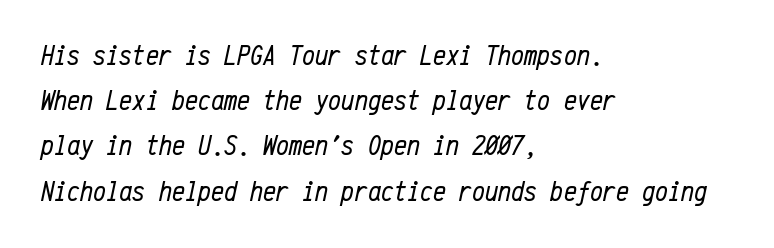
Q: Is the text bold? A: No.
Q: Is the text italic (slanted)? A: Yes, it leans right by about 12 degrees.
Q: Is the text underlined? A: No.
Q: How is the paragraph aligned? A: Left-aligned.
Q: Is the spacing between letters normal or unusually wide? A: Normal.
Q: Is the spacing between lines tight, normal or loose? A: Normal.
Q: Width (condensed, normal, or wide)? A: Condensed.
Q: Stroke contrast? A: Low.
Q: x-height? A: Medium.
Q: Monospaced? A: Yes.
